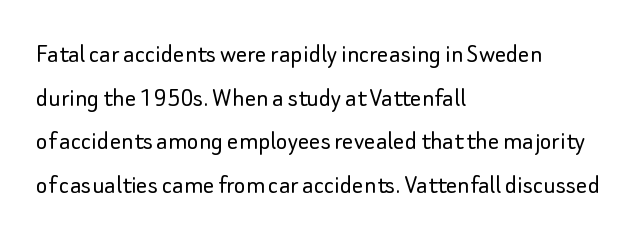
Q: Is the text bold? A: No.
Q: Is the text italic (slanted)? A: No, it is upright.
Q: Is the typeface a serif or a sans-serif typeface? A: Sans-serif.
Q: Is the text underlined? A: No.
Q: How is the paragraph aligned? A: Left-aligned.
Q: Is the spacing between letters normal or unusually wide? A: Normal.
Q: Is the spacing between lines tight, normal or loose? A: Normal.
Q: Width (condensed, normal, or wide)? A: Normal.
Q: Stroke contrast? A: Low.
Q: x-height? A: Small.
Q: Monospaced? A: No.
